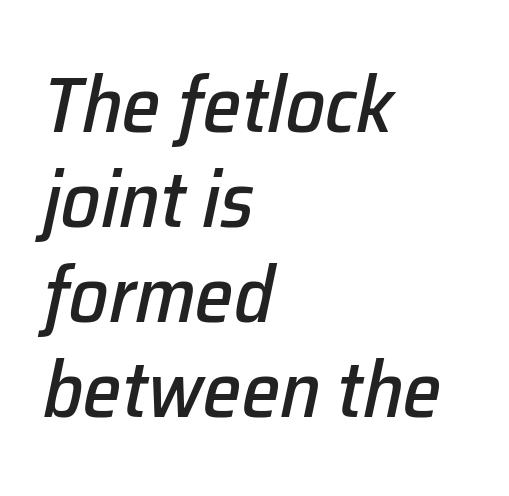
The image shows 78 px text type, italic (leaning right); set left-aligned, line spacing 1.22x, normal letter spacing, not underlined; low stroke contrast and a medium x-height.
